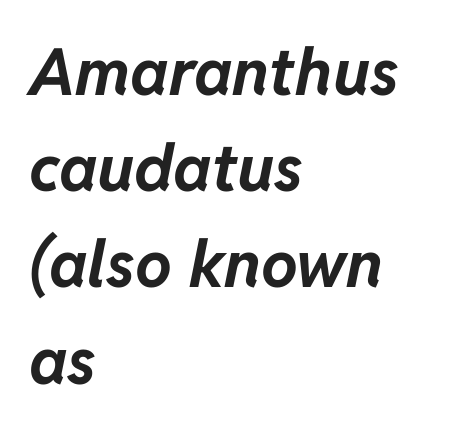
{"italic": "yes", "lean": "right", "slant_degrees": 11, "bold": "yes", "weight": "bold", "width": "normal", "stroke_contrast": "low", "x_height": "medium", "monospaced": "no", "underline": "no", "align": "left", "line_spacing": "normal", "line_spacing_ratio": 1.48, "letter_spacing": "normal", "letter_spacing_em": 0.0, "glyph_px": 65}
